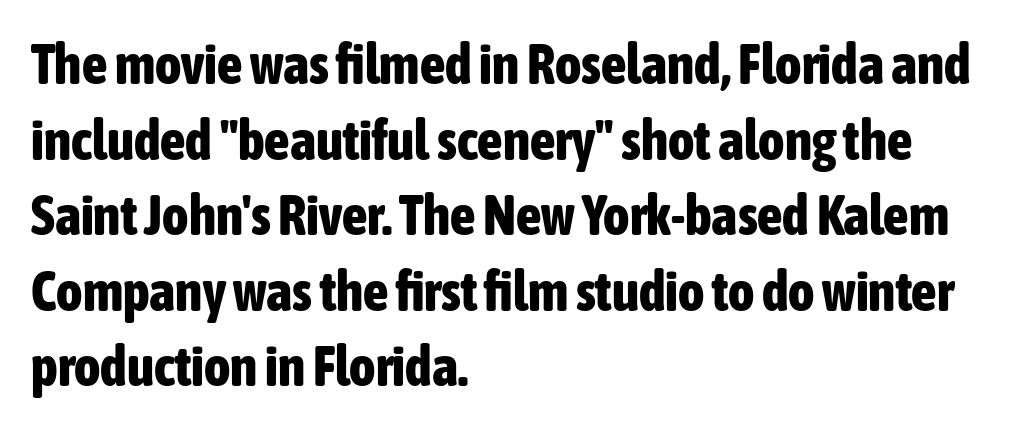
The image shows 56 px bold, condensed sans-serif type, upright; set left-aligned, normal line spacing (1.35x), normal letter spacing, not underlined; low stroke contrast and a medium x-height.
